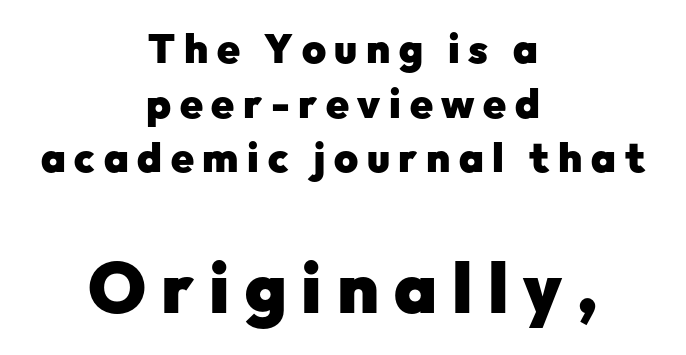
Q: Is the text bold? A: Yes.
Q: Is the text italic (slanted)? A: No, it is upright.
Q: Is the typeface a serif or a sans-serif typeface? A: Sans-serif.
Q: Is the text underlined? A: No.
Q: How is the paragraph aligned? A: Centered.
Q: Is the spacing between letters normal or unusually wide? A: Unusually wide.
Q: Is the spacing between lines tight, normal or loose? A: Normal.
Q: Which block of text is set in a larger size, the first (top) or the second (bottom)? A: The second (bottom) one.
Q: Width (condensed, normal, or wide)? A: Normal.
Q: Stroke contrast? A: Low.
Q: x-height? A: Medium.
Q: Monospaced? A: No.
